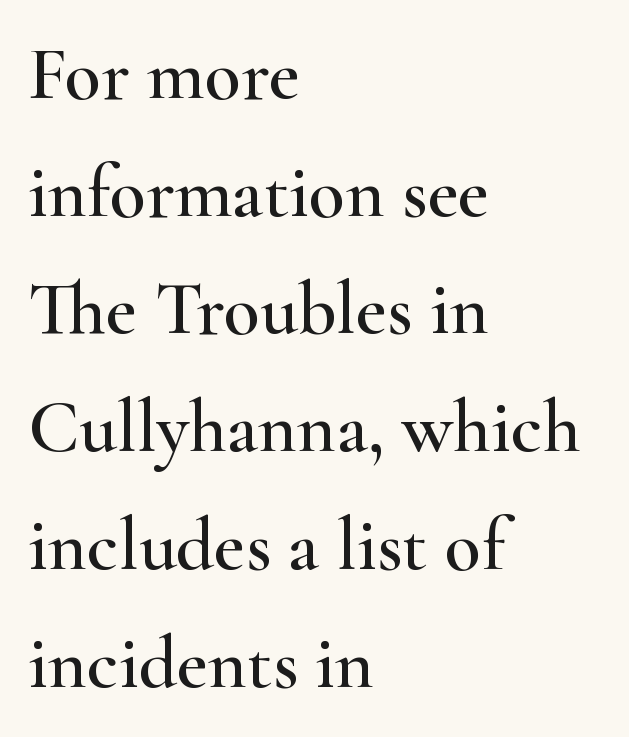
The image shows 75 px wide serif type, upright; set left-aligned, normal line spacing (1.57x), normal letter spacing, not underlined; high stroke contrast and a small x-height.
